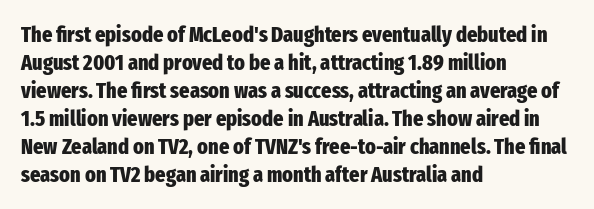
{"italic": "no", "bold": "yes", "underline": "no", "align": "left", "line_spacing": "normal", "line_spacing_ratio": 1.27, "letter_spacing": "normal", "letter_spacing_em": 0.0, "glyph_px": 22}
